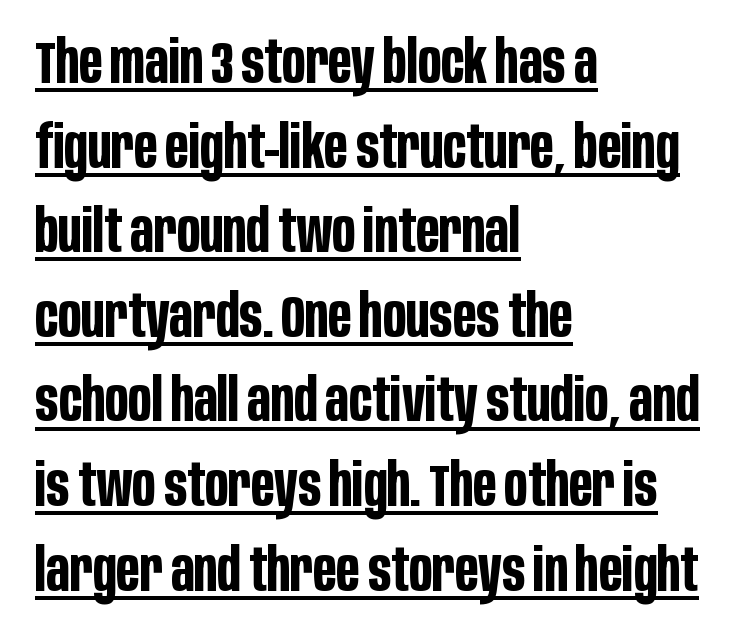
Q: Is the text bold? A: Yes.
Q: Is the text italic (slanted)? A: No, it is upright.
Q: Is the typeface a serif or a sans-serif typeface? A: Sans-serif.
Q: Is the text underlined? A: Yes.
Q: How is the paragraph aligned? A: Left-aligned.
Q: Is the spacing between letters normal or unusually wide? A: Normal.
Q: Is the spacing between lines tight, normal or loose? A: Normal.
Q: Width (condensed, normal, or wide)? A: Condensed.
Q: Stroke contrast? A: Low.
Q: x-height? A: Large.
Q: Monospaced? A: No.
